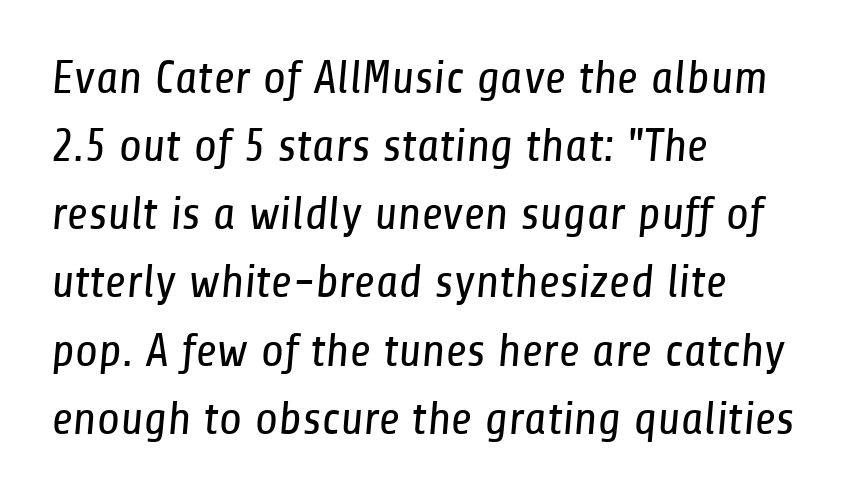
The image shows 47 px regular-weight, condensed sans-serif type; set left-aligned, normal line spacing (1.45x), normal letter spacing, not underlined; low stroke contrast and a medium x-height.
